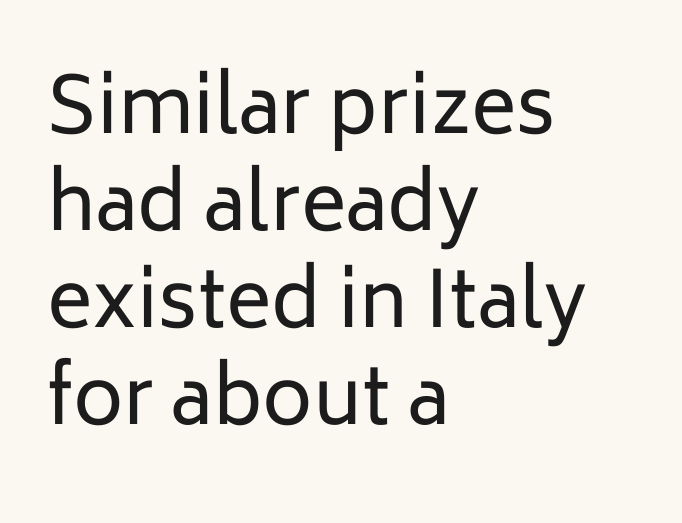
The designer went with a sans here, leaving each stem footless. Successive baselines arrive at the customary interval. Proportional: the letters do not fall into vertical columns. The text block is weighted toward the left margin, trailing off unevenly rightward.
